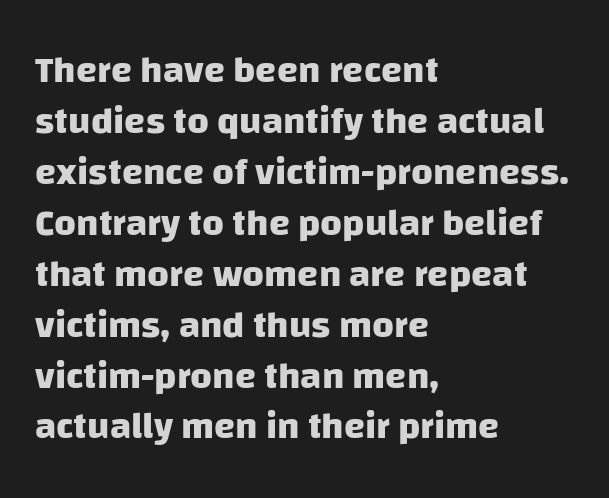
{"serif": "no", "bold": "yes", "weight": "heavy", "width": "normal", "stroke_contrast": "low", "x_height": "large", "monospaced": "no", "underline": "no", "align": "left", "line_spacing": "normal", "line_spacing_ratio": 1.34, "letter_spacing": "normal", "letter_spacing_em": 0.0, "glyph_px": 38}
